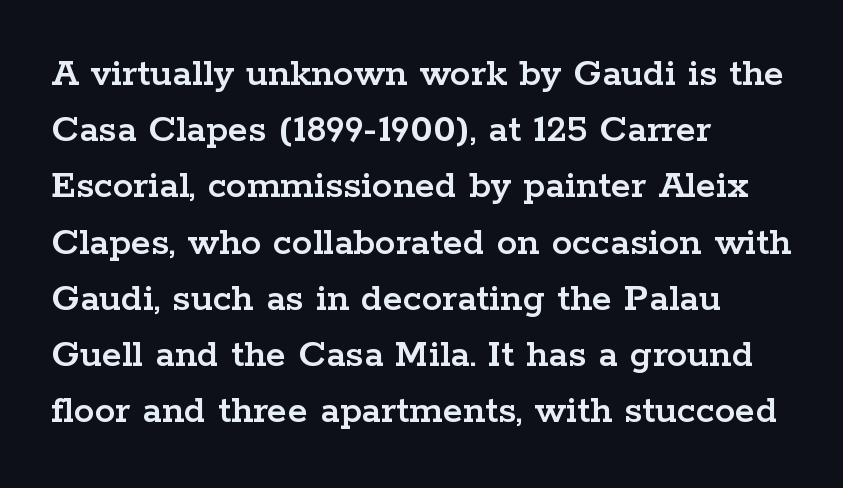
Quick note: interline space is typical. The glyphs in this specimen are seriffed. Nobody drew a line under any word here. Short note: letters normally spaced. The face used here is proportionally spaced, like ordinary book or web type. A student would call this left alignment; a typographer would say flush left, rag right.
